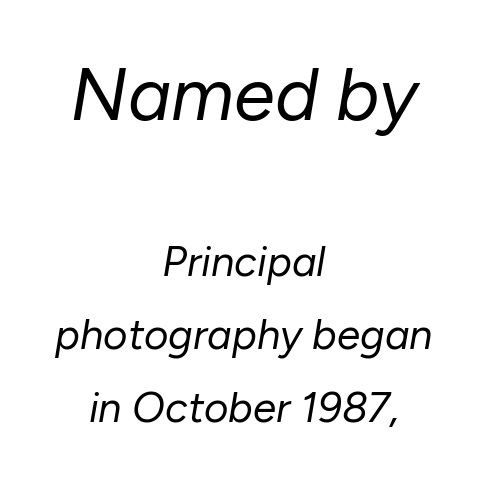
Counters stay open thanks to moderate or lighter strokes. Underlining? Definitely not there. The face used here is proportionally spaced, like ordinary book or web type. The rendering keeps characters at their native spacing. These lines are centered, leaving both edges ragged. The passage shown begins with its larger block and ends with its smaller one.
